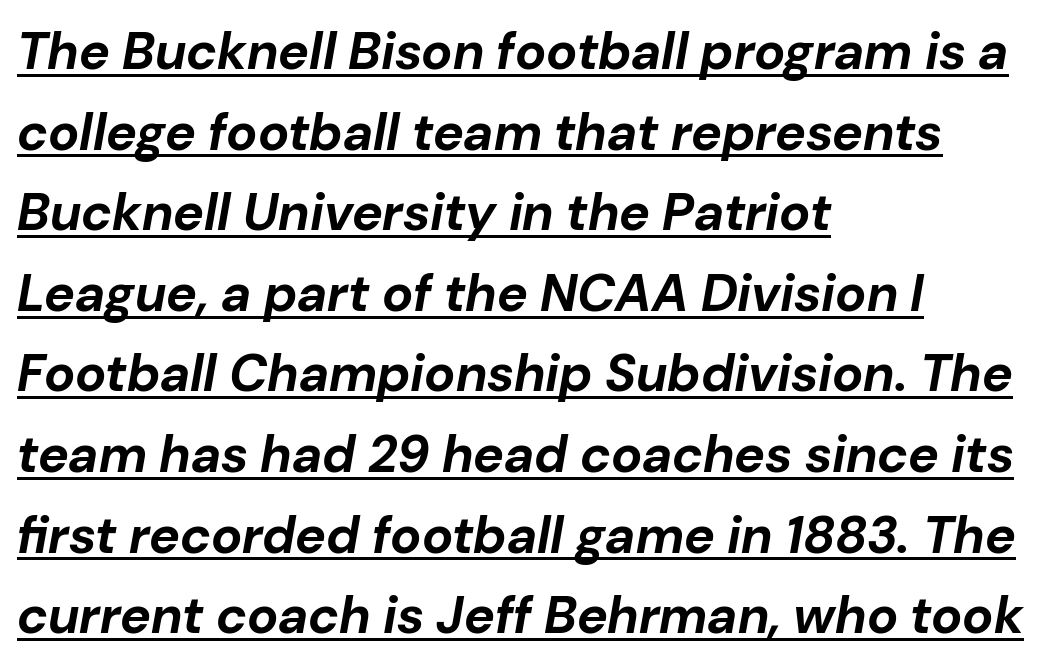
The image shows 52 px bold type, italic (leaning right); set left-aligned, normal line spacing (1.55x), normal letter spacing, underlined; low stroke contrast and a medium x-height.
